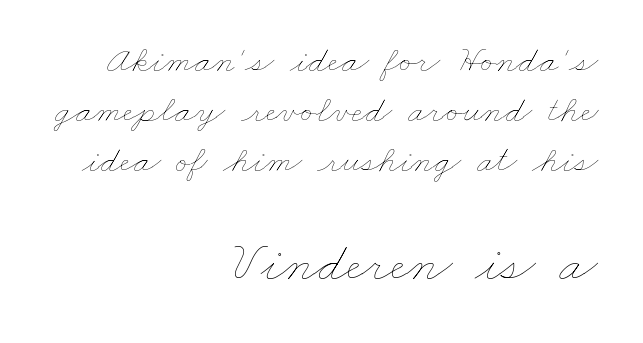
{"bold": "no", "weight": "thin", "width": "wide", "stroke_contrast": "low", "x_height": "small", "monospaced": "no", "underline": "no", "align": "right", "line_spacing": "normal", "line_spacing_ratio": 1.31, "letter_spacing": "normal", "letter_spacing_em": 0.0, "larger_block": "second", "size_ratio": 1.5, "glyph_px": 57}
